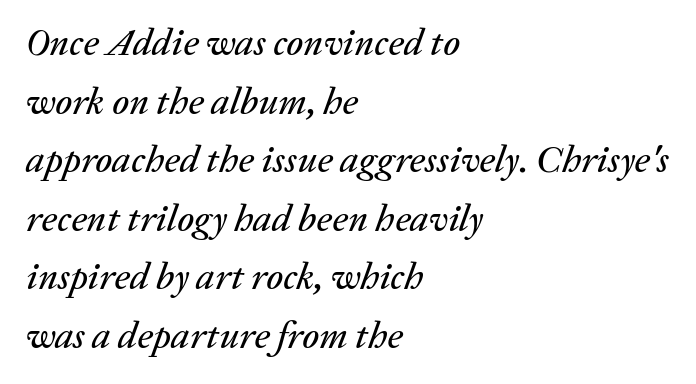
Slant detected: the letters are inclined. Descender tails drop into unmarked territory. Looks like regular typesetting: each glyph gets only the width it needs. Alignment: flush left.
